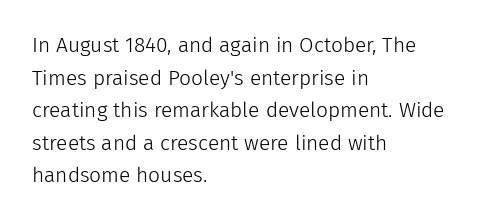
Q: Is the text bold? A: No.
Q: Is the text italic (slanted)? A: No, it is upright.
Q: Is the text underlined? A: No.
Q: How is the paragraph aligned? A: Left-aligned.
Q: Is the spacing between letters normal or unusually wide? A: Normal.
Q: Is the spacing between lines tight, normal or loose? A: Normal.
